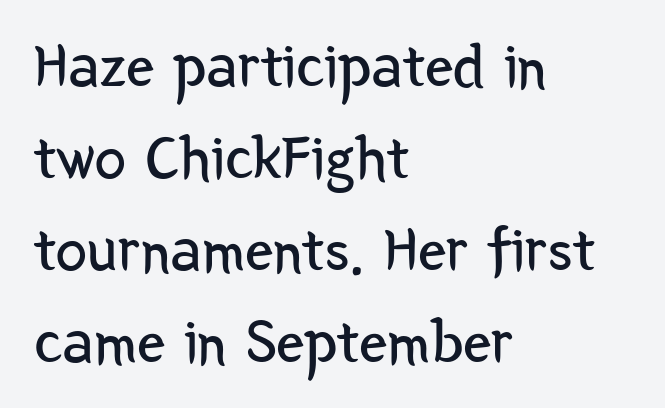
Q: Is the text bold? A: No.
Q: Is the text italic (slanted)? A: No, it is upright.
Q: Is the typeface a serif or a sans-serif typeface? A: Sans-serif.
Q: Is the text underlined? A: No.
Q: How is the paragraph aligned? A: Left-aligned.
Q: Is the spacing between letters normal or unusually wide? A: Normal.
Q: Is the spacing between lines tight, normal or loose? A: Normal.
Q: Width (condensed, normal, or wide)? A: Condensed.
Q: Stroke contrast? A: Low.
Q: x-height? A: Medium.
Q: Monospaced? A: No.
